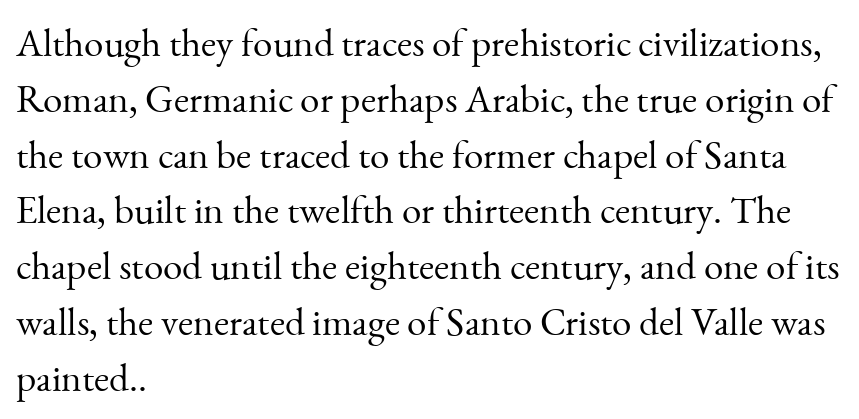
Q: Is the text bold? A: No.
Q: Is the text italic (slanted)? A: No, it is upright.
Q: Is the typeface a serif or a sans-serif typeface? A: Serif.
Q: Is the text underlined? A: No.
Q: How is the paragraph aligned? A: Left-aligned.
Q: Is the spacing between letters normal or unusually wide? A: Normal.
Q: Is the spacing between lines tight, normal or loose? A: Normal.
Q: Width (condensed, normal, or wide)? A: Normal.
Q: Stroke contrast? A: Medium.
Q: x-height? A: Small.
Q: Monospaced? A: No.
